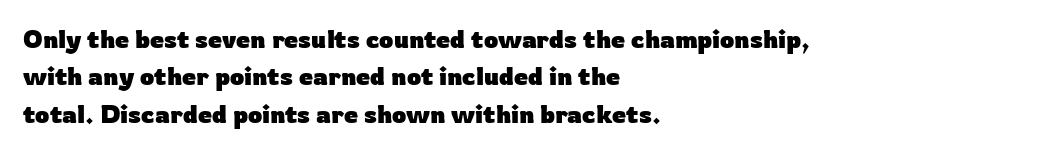
The image shows 25 px bold type, upright; set left-aligned, normal line spacing (1.5x), normal letter spacing, not underlined.
